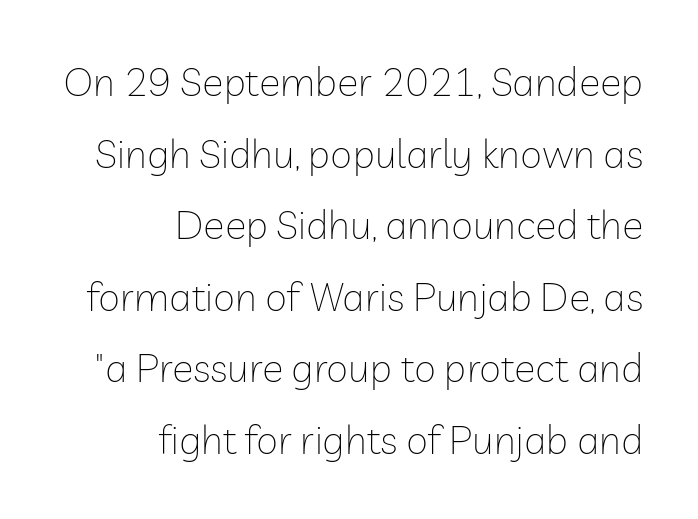
Summary of weight: not heavy and not bold. Spacing verdict: proportional, widths tailored to each character. Glance below the letters and you will spot only blank space. The designer went with a sans here, leaving each stem footless.
